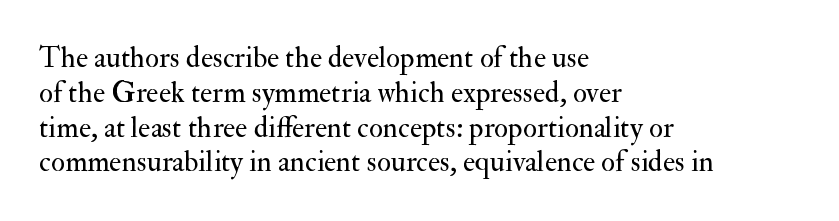
{"serif": "yes", "italic": "no", "bold": "no", "weight": "regular", "width": "normal", "stroke_contrast": "medium", "x_height": "small", "monospaced": "no", "underline": "no", "align": "left", "line_spacing_ratio": 1.2, "letter_spacing": "normal", "letter_spacing_em": 0.0, "glyph_px": 29}
